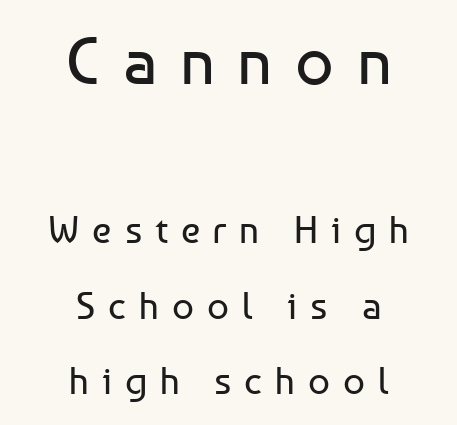
Q: Is the text bold? A: No.
Q: Is the text italic (slanted)? A: No, it is upright.
Q: Is the typeface a serif or a sans-serif typeface? A: Sans-serif.
Q: Is the text underlined? A: No.
Q: How is the paragraph aligned? A: Centered.
Q: Is the spacing between letters normal or unusually wide? A: Unusually wide.
Q: Is the spacing between lines tight, normal or loose? A: Loose.
Q: Which block of text is set in a larger size, the first (top) or the second (bottom)? A: The first (top) one.
Q: Width (condensed, normal, or wide)? A: Normal.
Q: Stroke contrast? A: Low.
Q: x-height? A: Medium.
Q: Monospaced? A: No.
